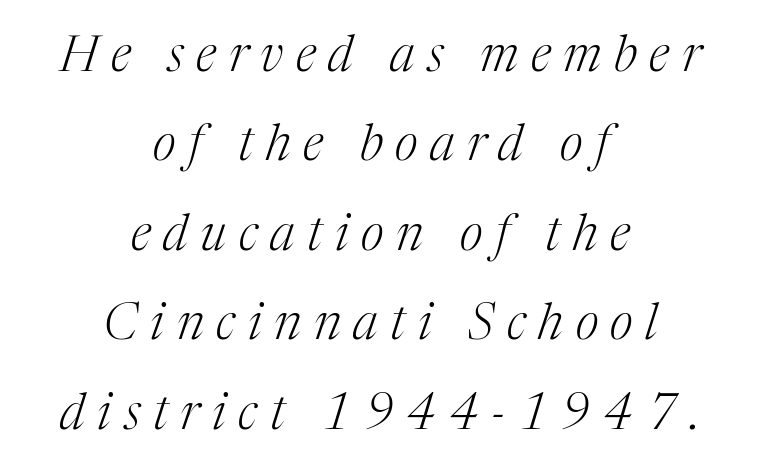
The image shows 50 px light serif type, italic (leaning right); set centered, line spacing 1.79x, unusually wide letter spacing (+0.25 em), not underlined; medium stroke contrast and a medium x-height.
